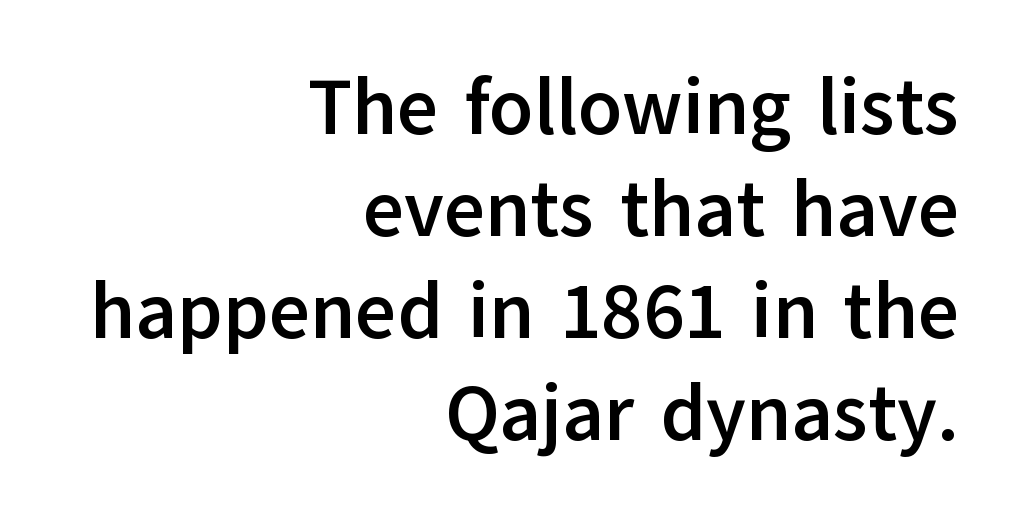
{"serif": "no", "italic": "no", "bold": "yes", "weight": "semibold", "width": "normal", "stroke_contrast": "low", "x_height": "medium", "monospaced": "no", "underline": "no", "align": "right", "line_spacing": "normal", "line_spacing_ratio": 1.29, "letter_spacing": "normal", "letter_spacing_em": 0.0, "glyph_px": 79}
